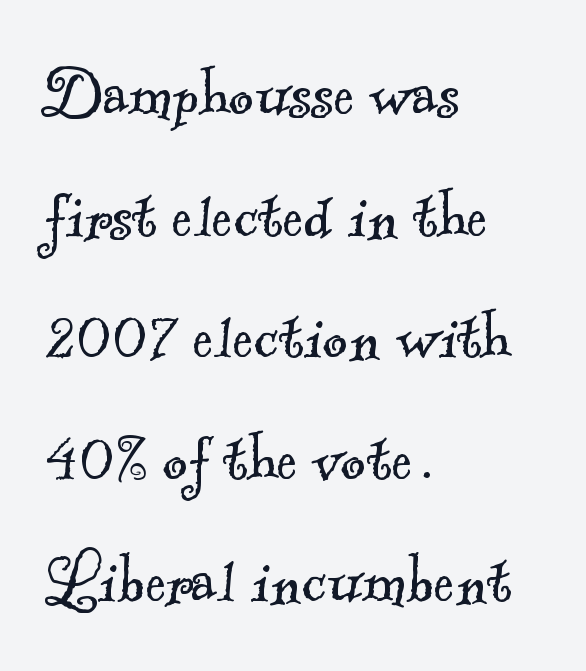
{"serif": "yes", "bold": "no", "weight": "light", "width": "normal", "x_height": "small", "monospaced": "no", "underline": "no", "align": "left", "line_spacing": "normal", "line_spacing_ratio": 1.56, "letter_spacing": "normal", "letter_spacing_em": 0.0, "glyph_px": 78}
